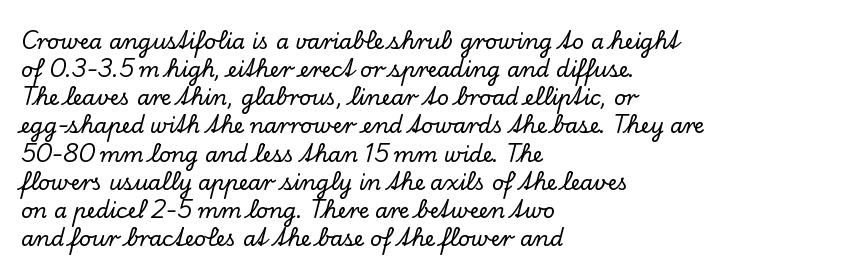
Teacher's note: observe the even left margin — that is flush-left alignment. Clear beneath every line of the passage. Honestly, the letter spacing is just normal — you wouldn't notice it. A typesetter would call this leading conventional body-copy spacing.
